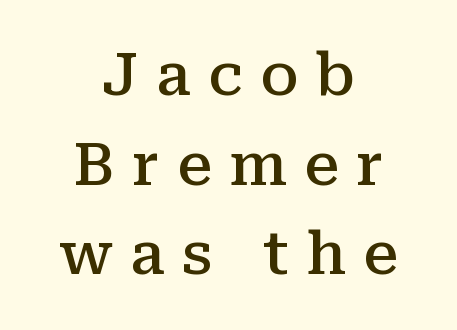
Letters rest on an invisible, unmarked baseline. Glyph-to-glyph distance is far greater than everyday printed text. Italic? Not at all — the glyphs are vertical. Note the varied advance widths — an 'i' is clearly narrower than an 'm'.
